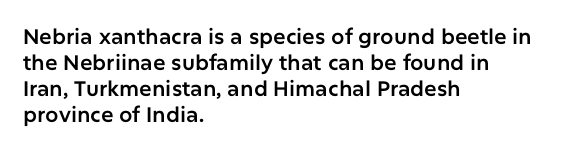
The typesetter chose a ragged-right arrangement here. The type sits square on the baseline with zero lean. There is no visible air inserted between adjacent glyphs. Has an underline been added? It has not.
